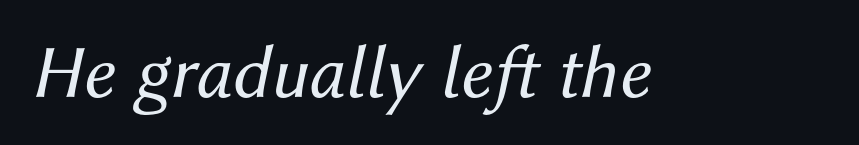
{"italic": "yes", "lean": "right", "slant_degrees": 12, "bold": "no", "weight": "regular", "width": "normal", "stroke_contrast": "medium", "x_height": "medium", "monospaced": "no", "underline": "no", "letter_spacing": "normal", "letter_spacing_em": 0.0, "glyph_px": 76}
